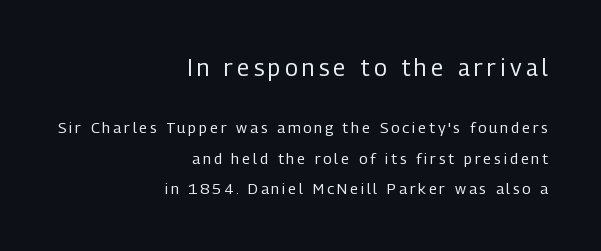
Baseline-to-baseline distance is far greater than the letter height. The passage shown is not bold in any degree. Size contrast runs from large at the top to small at the bottom. Rendered with straight, roman letterforms. Typeset ragged left — the right edge is the straight one.
